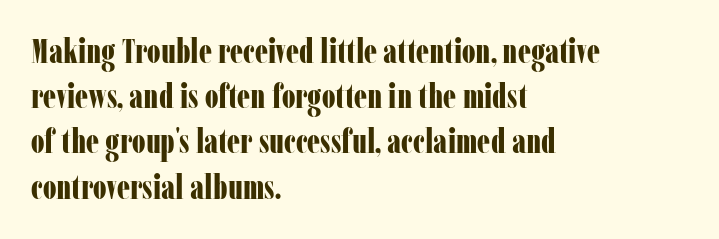
Q: Is the text bold? A: Yes.
Q: Is the text italic (slanted)? A: No, it is upright.
Q: Is the typeface a serif or a sans-serif typeface? A: Serif.
Q: Is the text underlined? A: No.
Q: How is the paragraph aligned? A: Left-aligned.
Q: Is the spacing between letters normal or unusually wide? A: Normal.
Q: Is the spacing between lines tight, normal or loose? A: Normal.
Q: Width (condensed, normal, or wide)? A: Condensed.
Q: Stroke contrast? A: Low.
Q: x-height? A: Medium.
Q: Monospaced? A: No.
